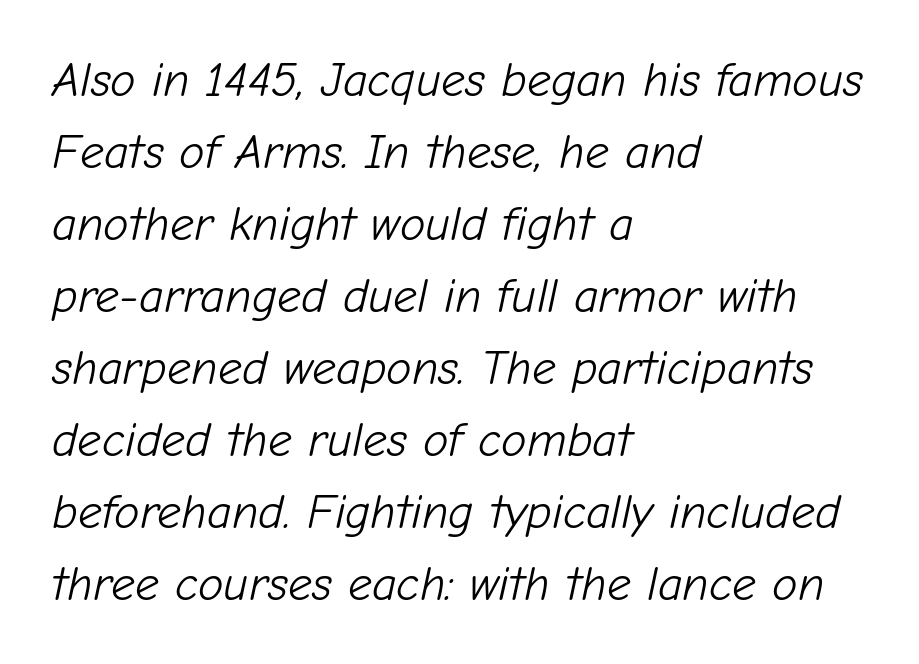
Italic: yes, the glyphs are oblique. Students, note that the glyphs here touch the page at normal intervals. The vertical gap from one line to the next is medium. The passage shown is typed in a proportional face where columns would drift. The weight tops out at a normal text grade.
